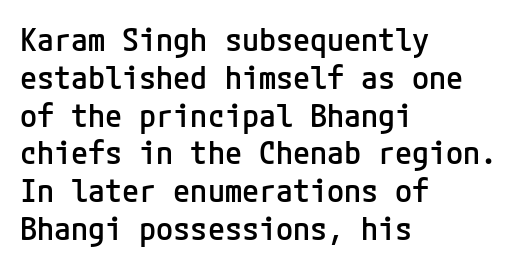
Q: Is the text bold? A: Semi-bold.
Q: Is the text italic (slanted)? A: No, it is upright.
Q: Is the typeface a serif or a sans-serif typeface? A: Sans-serif.
Q: Is the text underlined? A: No.
Q: How is the paragraph aligned? A: Left-aligned.
Q: Is the spacing between letters normal or unusually wide? A: Normal.
Q: Width (condensed, normal, or wide)? A: Normal.
Q: Stroke contrast? A: Low.
Q: x-height? A: Medium.
